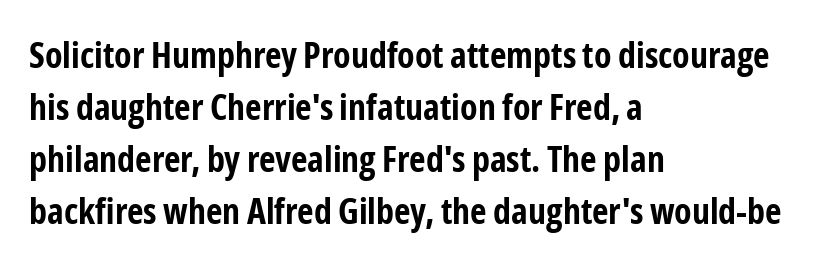
{"serif": "no", "italic": "no", "bold": "yes", "weight": "bold", "width": "condensed", "stroke_contrast": "low", "x_height": "medium", "monospaced": "no", "underline": "no", "align": "left", "line_spacing": "normal", "line_spacing_ratio": 1.44, "letter_spacing": "normal", "letter_spacing_em": 0.0, "glyph_px": 36}
